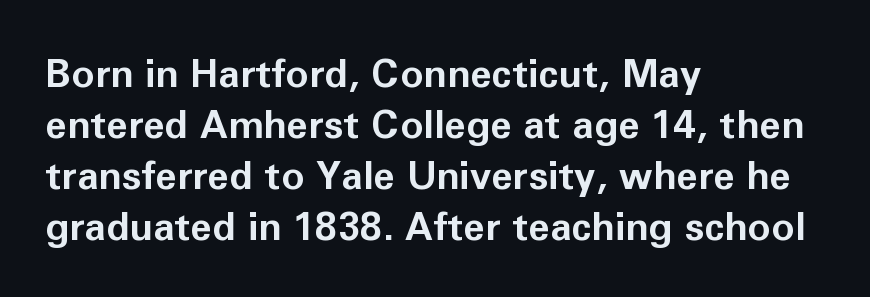
The image shows 39 px bold sans-serif type, upright; set left-aligned, normal line spacing (1.31x), normal letter spacing, not underlined; low stroke contrast and a medium x-height.
